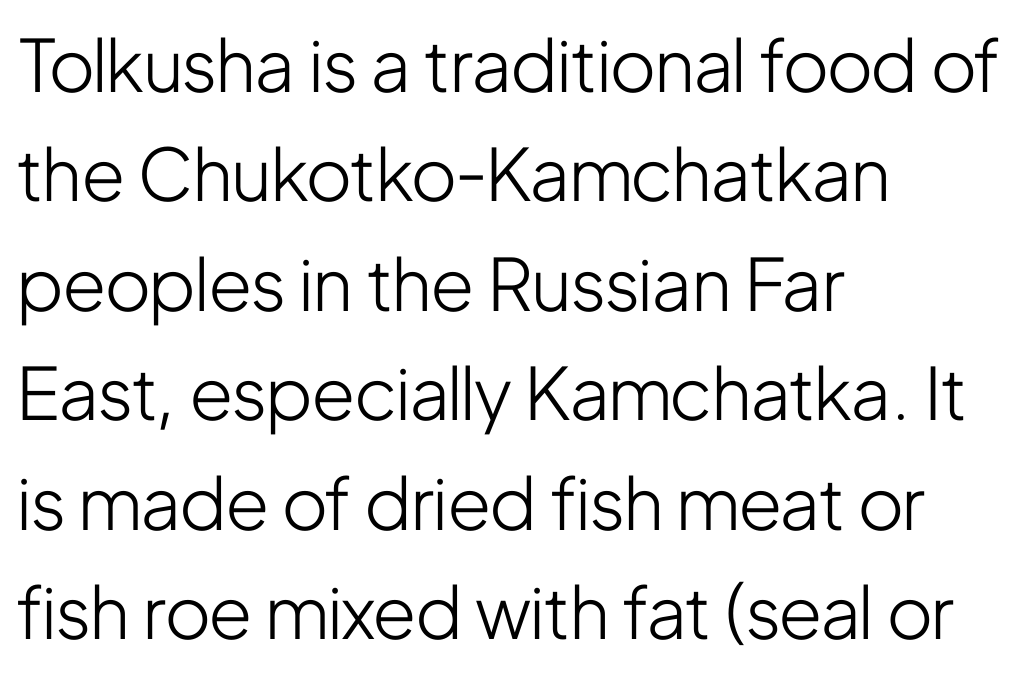
{"serif": "no", "italic": "no", "bold": "no", "weight": "light", "width": "condensed", "stroke_contrast": "low", "x_height": "medium", "monospaced": "no", "underline": "no", "align": "left", "line_spacing": "normal", "line_spacing_ratio": 1.52, "letter_spacing": "normal", "letter_spacing_em": 0.0, "glyph_px": 72}
